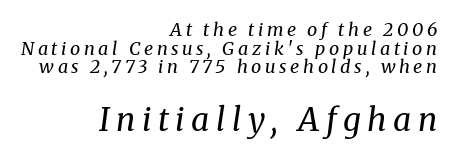
Q: Is the text bold? A: No.
Q: Is the text italic (slanted)? A: Yes, it leans right by about 8 degrees.
Q: Is the typeface a serif or a sans-serif typeface? A: Serif.
Q: Is the text underlined? A: No.
Q: How is the paragraph aligned? A: Right-aligned.
Q: Is the spacing between letters normal or unusually wide? A: Unusually wide.
Q: Is the spacing between lines tight, normal or loose? A: Tight.
Q: Which block of text is set in a larger size, the first (top) or the second (bottom)? A: The second (bottom) one.
Q: Width (condensed, normal, or wide)? A: Normal.
Q: Stroke contrast? A: Medium.
Q: x-height? A: Medium.
Q: Monospaced? A: No.
